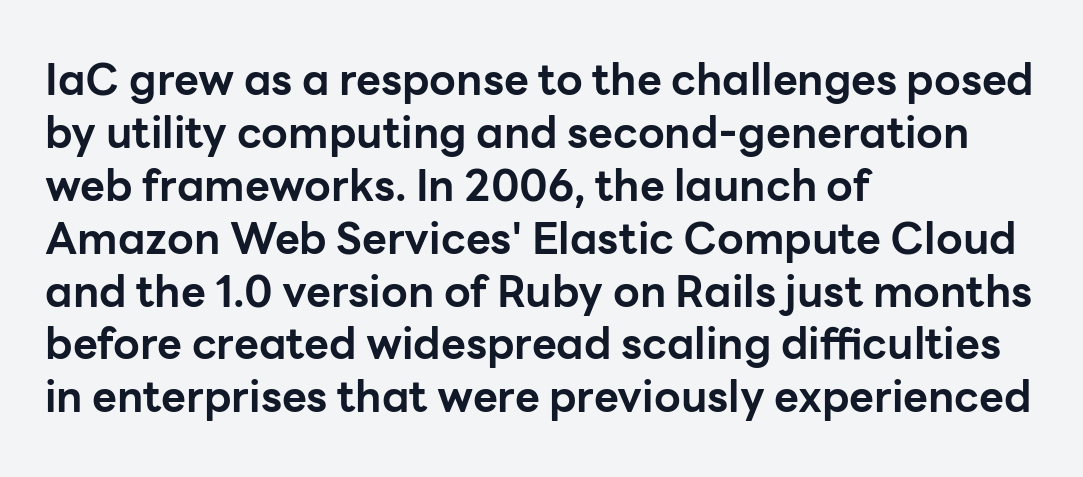
The image shows 43 px bold sans-serif type, upright; set left-aligned, line spacing 1.23x, normal letter spacing, not underlined; low stroke contrast and a medium x-height.
